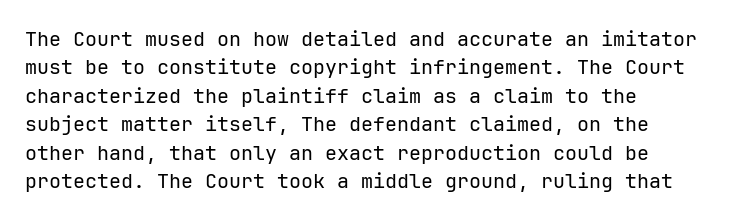
Glyph-to-glyph distance matches everyday printed text. One glance says typical: line gaps are just what's usual. A bare baseline throughout the passage. Does the lettering tilt? It doesn't — this is upright.
